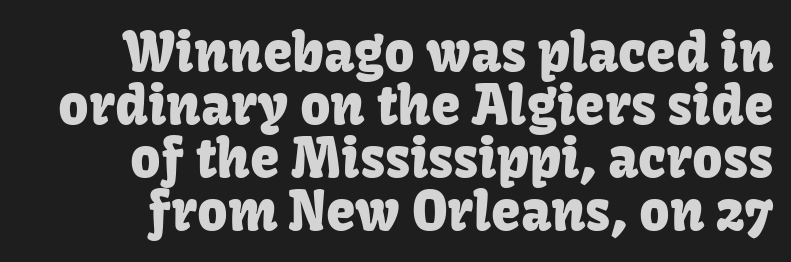
Q: Is the text italic (slanted)? A: No, it is upright.
Q: Is the typeface a serif or a sans-serif typeface? A: Sans-serif.
Q: Is the text underlined? A: No.
Q: Is the spacing between letters normal or unusually wide? A: Normal.
Q: Is the spacing between lines tight, normal or loose? A: Tight.
Q: Width (condensed, normal, or wide)? A: Normal.
Q: Stroke contrast? A: Low.
Q: x-height? A: Medium.
Q: Monospaced? A: No.
